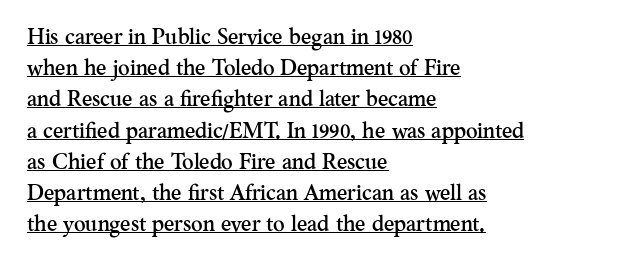
Q: Is the text italic (slanted)? A: No, it is upright.
Q: Is the text underlined? A: Yes.
Q: How is the paragraph aligned? A: Left-aligned.
Q: Is the spacing between letters normal or unusually wide? A: Normal.
Q: Is the spacing between lines tight, normal or loose? A: Normal.
